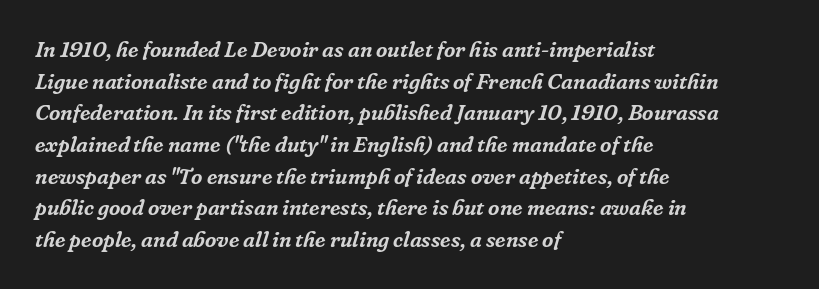
{"italic": "yes", "lean": "right", "slant_degrees": 16, "underline": "no", "align": "left", "line_spacing": "normal", "line_spacing_ratio": 1.44, "letter_spacing": "normal", "letter_spacing_em": 0.0, "glyph_px": 22}
